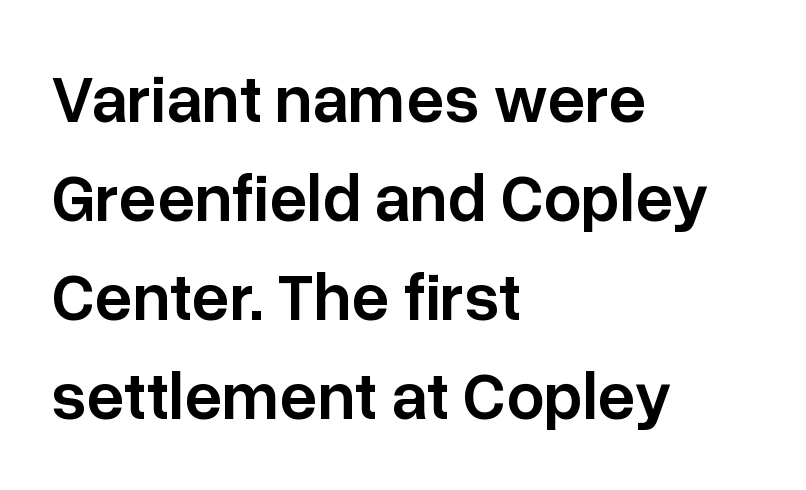
Characters follow at the spacing the type designer built in. Normally led — the rows are evenly, conventionally spaced. Posture: upright roman. A typesetter would call this proportional, since set widths differ per character.
